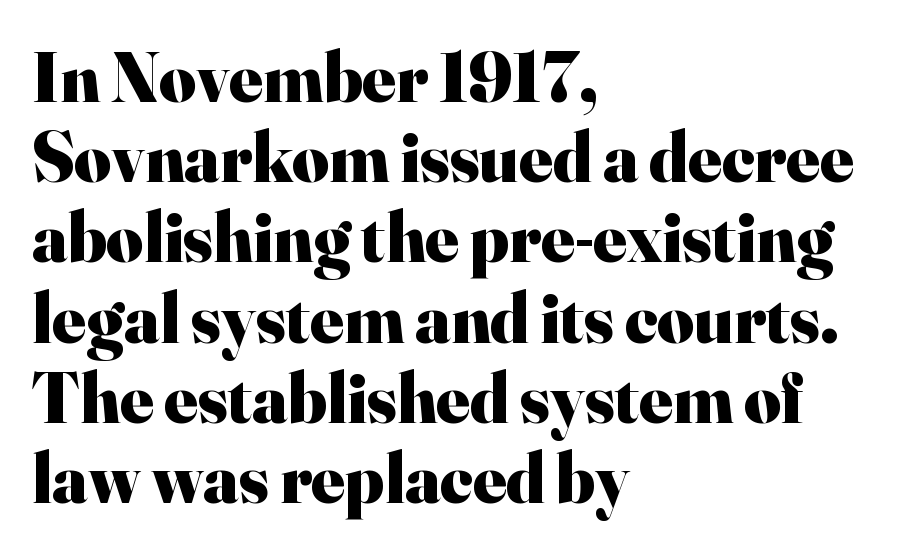
The leading is snug, giving the passage a crowded texture. How are the letters spaced? Ordinarily, with no added tracking. The lines are quadded left. This sample has the flowing, uneven cadence of proportional lettering.
